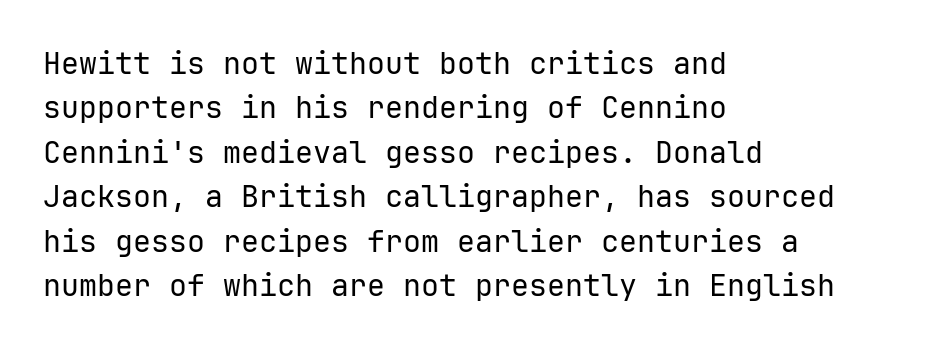
This rendering uses left alignment, leaving the right contour irregular. Check under the words: just untouched page. This sample uses an upright cut, with every glyph sitting square on the baseline. The vertical gap from one line to the next is medium. The strokes carry an ordinary text weight at most. Characters follow at the spacing the type designer built in.
